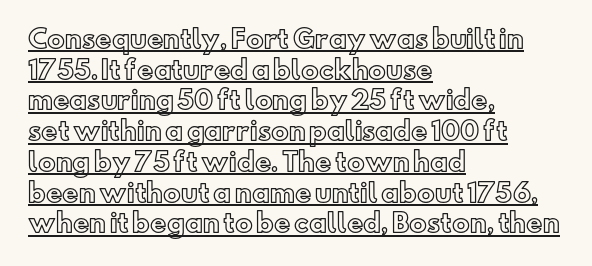
What decoration does the sample have? An underline. Does extra space separate the letters? No, they use regular spacing. The rag falls on the right side of this text block. This is the regular roman posture of the typeface.
